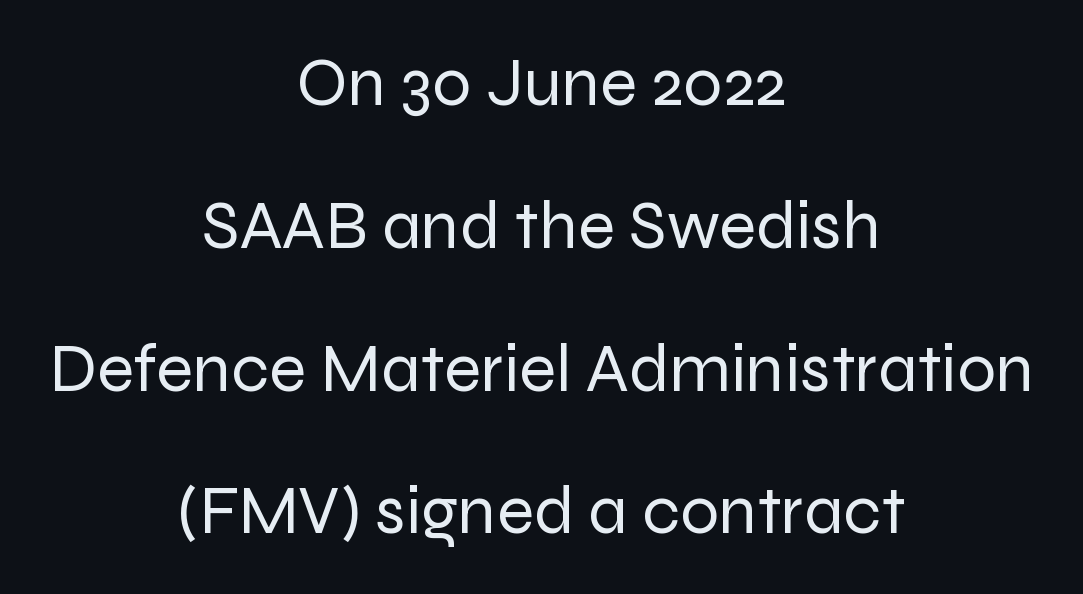
Q: Is the text bold? A: No.
Q: Is the text italic (slanted)? A: No, it is upright.
Q: Is the typeface a serif or a sans-serif typeface? A: Sans-serif.
Q: Is the text underlined? A: No.
Q: How is the paragraph aligned? A: Centered.
Q: Is the spacing between letters normal or unusually wide? A: Normal.
Q: Is the spacing between lines tight, normal or loose? A: Loose.
Q: Width (condensed, normal, or wide)? A: Normal.
Q: Stroke contrast? A: Low.
Q: x-height? A: Medium.
Q: Monospaced? A: No.
